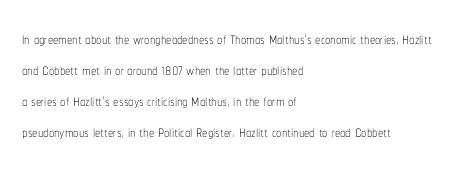
{"italic": "no", "bold": "no", "underline": "no", "align": "left", "line_spacing": "normal", "line_spacing_ratio": 1.47, "letter_spacing": "normal", "letter_spacing_em": 0.0, "glyph_px": 21}
